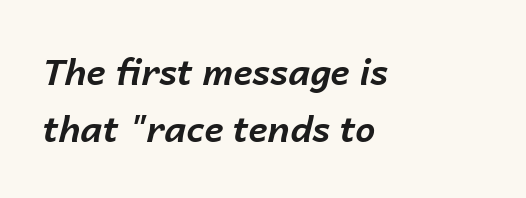
{"italic": "yes", "lean": "right", "slant_degrees": 14, "bold": "yes", "weight": "bold", "width": "normal", "stroke_contrast": "low", "x_height": "medium", "monospaced": "no", "underline": "no", "align": "left", "line_spacing": "normal", "line_spacing_ratio": 1.58, "letter_spacing": "normal", "letter_spacing_em": 0.0, "glyph_px": 36}
